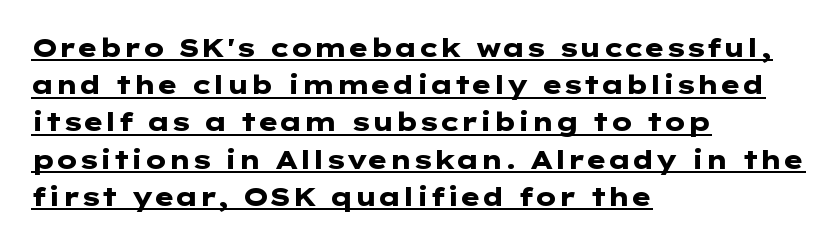
{"italic": "no", "bold": "yes", "underline": "yes", "align": "left", "line_spacing": "normal", "line_spacing_ratio": 1.43, "letter_spacing": "normal", "letter_spacing_em": 0.0, "glyph_px": 26}
